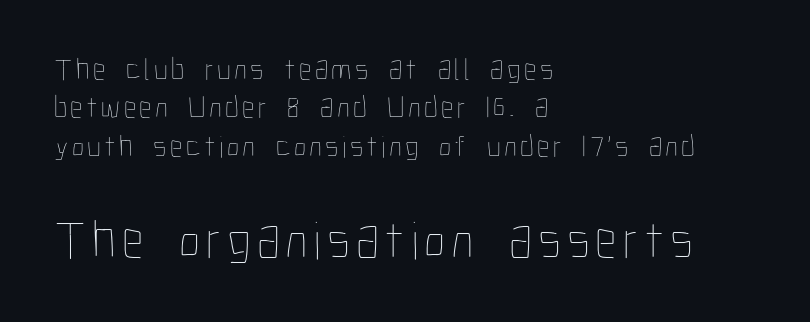
The image shows 54 px thin, condensed type, upright; set left-aligned, line spacing 1.24x, not underlined; the second (bottom) block is 1.74x larger; low stroke contrast and a medium x-height.
